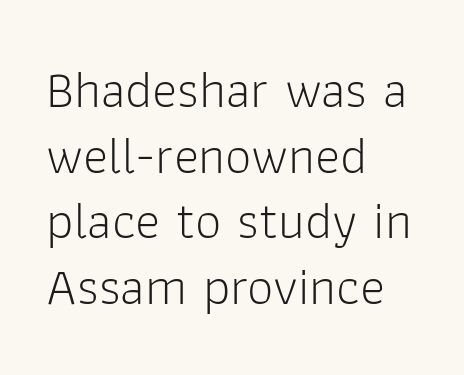
{"serif": "no", "italic": "no", "bold": "no", "weight": "light", "width": "normal", "stroke_contrast": "low", "x_height": "medium", "monospaced": "no", "underline": "no", "align": "left", "line_spacing_ratio": 1.24, "letter_spacing": "normal", "letter_spacing_em": 0.0, "glyph_px": 53}
